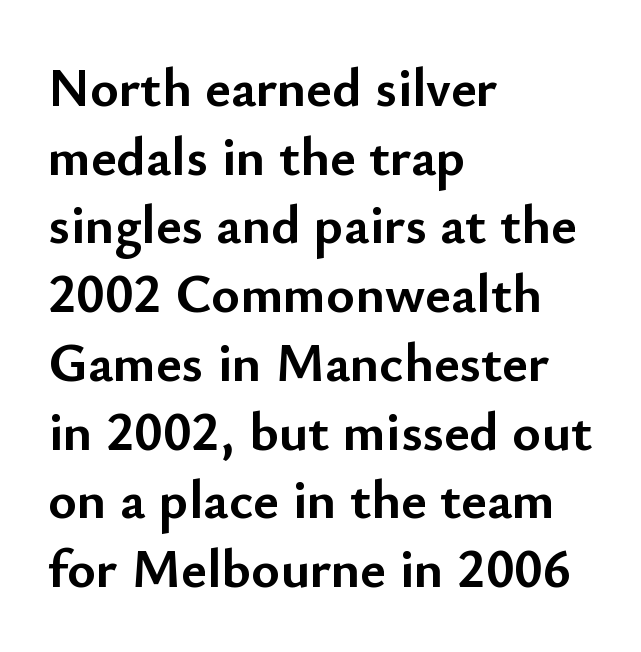
Q: Is the text bold? A: Yes.
Q: Is the text italic (slanted)? A: No, it is upright.
Q: Is the typeface a serif or a sans-serif typeface? A: Sans-serif.
Q: Is the text underlined? A: No.
Q: How is the paragraph aligned? A: Left-aligned.
Q: Is the spacing between letters normal or unusually wide? A: Normal.
Q: Is the spacing between lines tight, normal or loose? A: Normal.
Q: Width (condensed, normal, or wide)? A: Normal.
Q: Stroke contrast? A: Low.
Q: x-height? A: Small.
Q: Monospaced? A: No.
